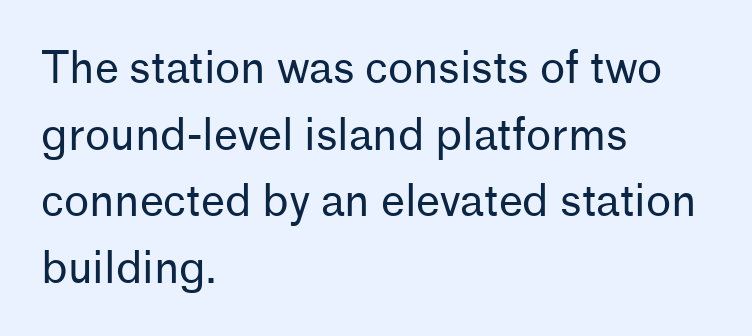
Q: Is the text bold? A: No.
Q: Is the text italic (slanted)? A: No, it is upright.
Q: Is the typeface a serif or a sans-serif typeface? A: Sans-serif.
Q: Is the text underlined? A: No.
Q: How is the paragraph aligned? A: Left-aligned.
Q: Is the spacing between letters normal or unusually wide? A: Normal.
Q: Is the spacing between lines tight, normal or loose? A: Normal.
Q: Width (condensed, normal, or wide)? A: Normal.
Q: Stroke contrast? A: Low.
Q: x-height? A: Medium.
Q: Monospaced? A: No.
